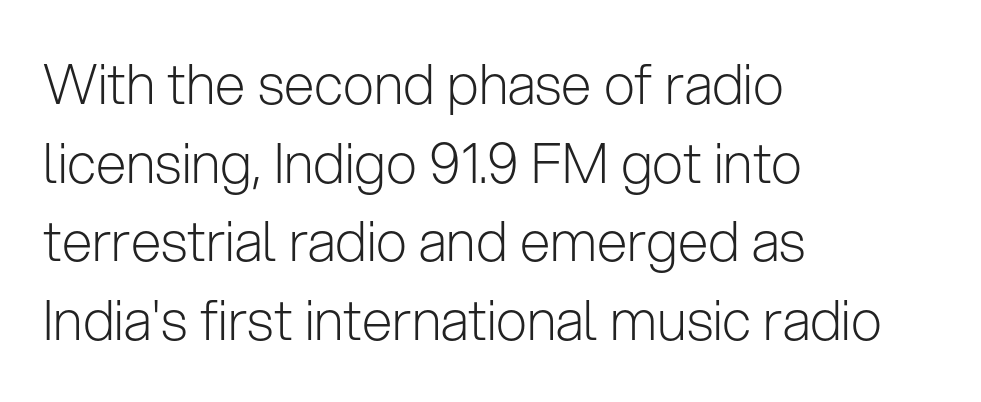
{"serif": "no", "italic": "no", "bold": "no", "weight": "light", "width": "normal", "stroke_contrast": "low", "x_height": "medium", "monospaced": "no", "underline": "no", "align": "left", "line_spacing": "normal", "line_spacing_ratio": 1.43, "letter_spacing": "normal", "letter_spacing_em": 0.0, "glyph_px": 55}
